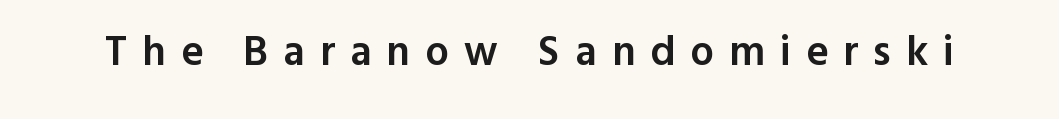
Q: Is the text bold? A: Semi-bold.
Q: Is the text italic (slanted)? A: No, it is upright.
Q: Is the typeface a serif or a sans-serif typeface? A: Sans-serif.
Q: Is the text underlined? A: No.
Q: Is the spacing between letters normal or unusually wide? A: Unusually wide.
Q: Width (condensed, normal, or wide)? A: Normal.
Q: x-height? A: Medium.
Q: Monospaced? A: No.
